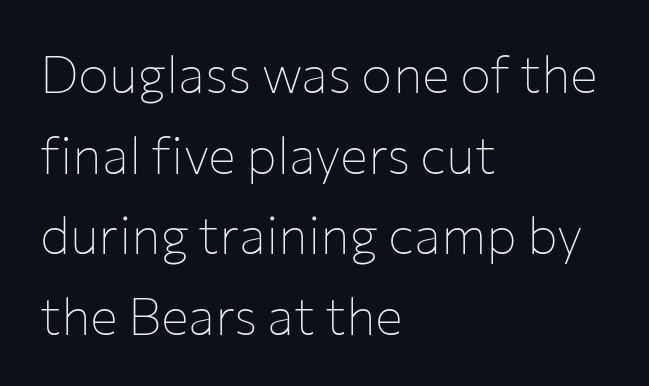
{"serif": "no", "italic": "no", "bold": "no", "weight": "thin", "width": "normal", "stroke_contrast": "low", "x_height": "medium", "monospaced": "no", "underline": "no", "align": "left", "line_spacing": "normal", "line_spacing_ratio": 1.55, "letter_spacing": "normal", "letter_spacing_em": 0.0, "glyph_px": 52}
